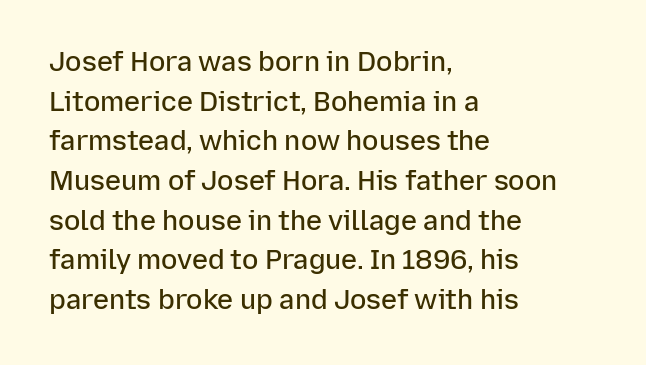
The image shows 27 px text type, upright; set left-aligned, normal line spacing (1.47x), normal letter spacing, not underlined.
